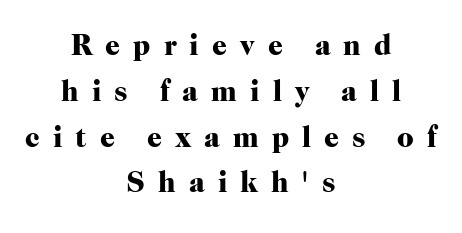
How are the letters spaced? Widely, with obvious added tracking. Reading down the column, the eye jumps a familiar distance to each next line. I'd describe the lettering as bold — thick and assertive. Descenders are the only things crossing below the line.
